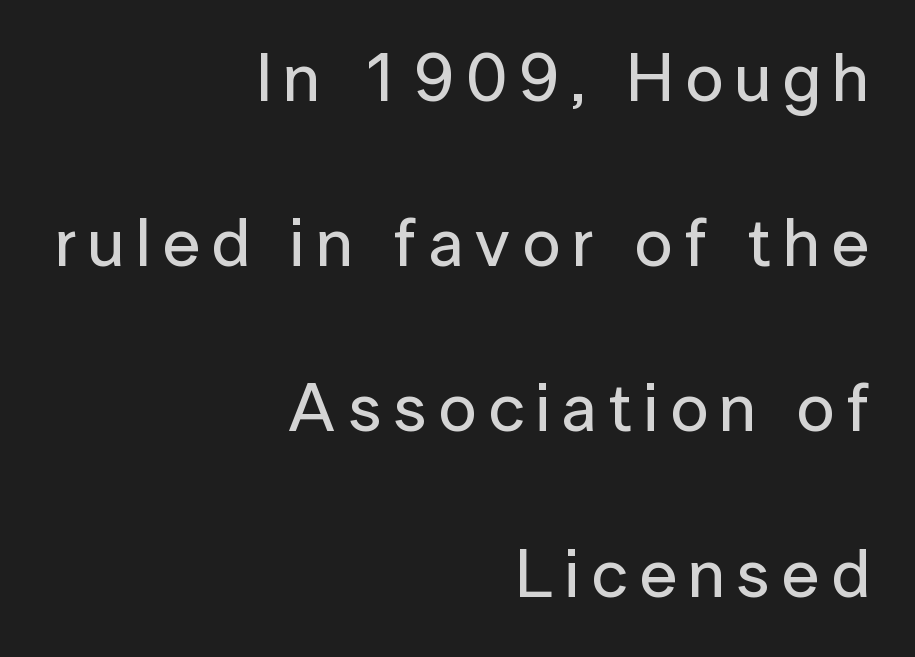
The image shows 68 px sans-serif type, upright; set right-aligned, loose line spacing (2.43x), not underlined; low stroke contrast and a medium x-height.
